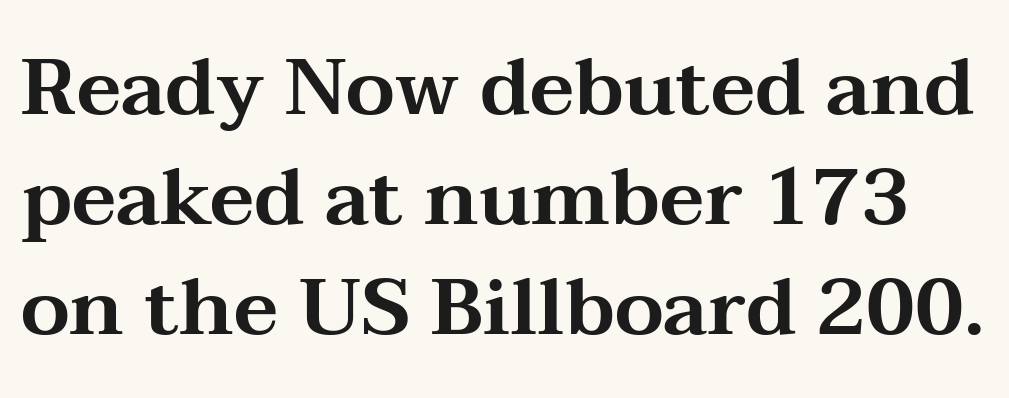
The image shows 79 px wide serif type, upright; set normal line spacing (1.39x), normal letter spacing, not underlined; medium stroke contrast and a medium x-height.
